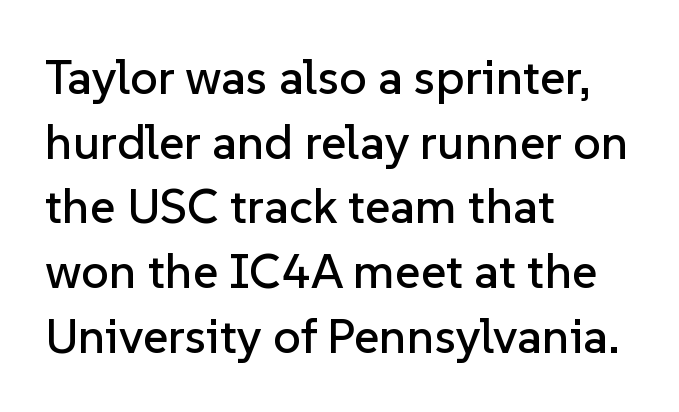
The image shows 49 px sans-serif type, upright; set left-aligned, normal line spacing (1.32x), normal letter spacing, not underlined; low stroke contrast and a medium x-height.
